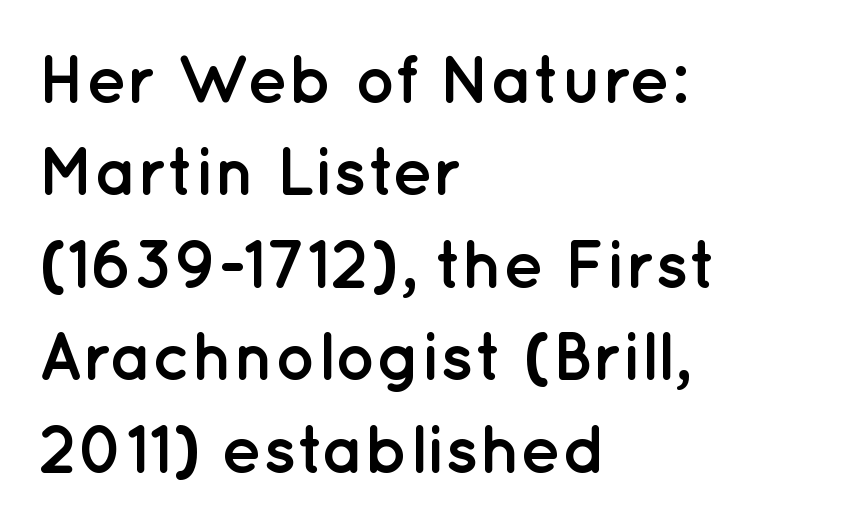
Q: Is the text bold? A: Yes.
Q: Is the text italic (slanted)? A: No, it is upright.
Q: Is the typeface a serif or a sans-serif typeface? A: Sans-serif.
Q: Is the text underlined? A: No.
Q: How is the paragraph aligned? A: Left-aligned.
Q: Is the spacing between letters normal or unusually wide? A: Normal.
Q: Is the spacing between lines tight, normal or loose? A: Normal.
Q: Width (condensed, normal, or wide)? A: Normal.
Q: Stroke contrast? A: Low.
Q: x-height? A: Medium.
Q: Monospaced? A: No.
